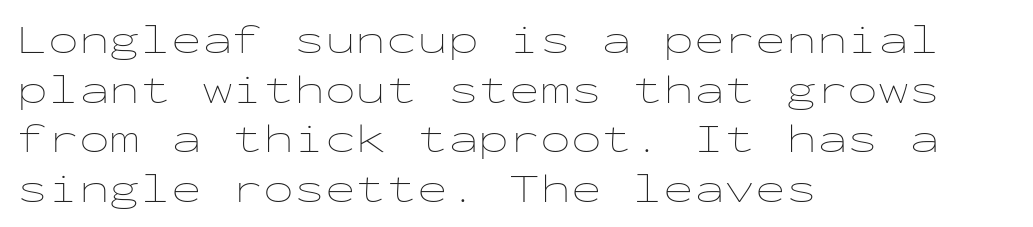
Q: Is the text bold? A: No.
Q: Is the text italic (slanted)? A: No, it is upright.
Q: Is the text underlined? A: No.
Q: How is the paragraph aligned? A: Left-aligned.
Q: Is the spacing between letters normal or unusually wide? A: Normal.
Q: Width (condensed, normal, or wide)? A: Wide.
Q: Stroke contrast? A: Low.
Q: x-height? A: Medium.
Q: Monospaced? A: Yes.
